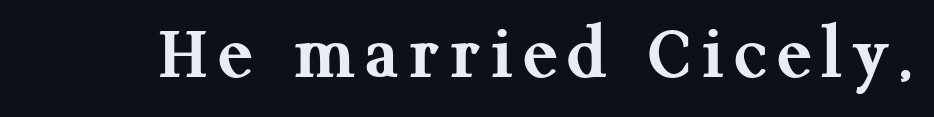
The rendering uses natural spacing where letterforms have individual widths. Quick note: underline off. Every character sits straight up, as roman type does. Set as a true bold cut, around the 700 mark.
